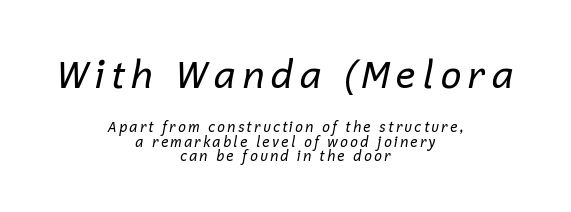
The image shows 38 px regular-weight type, italic (leaning right); set centered, tight line spacing (1.06x), not underlined; the first (top) block is 2.71x larger; low stroke contrast and a medium x-height.
